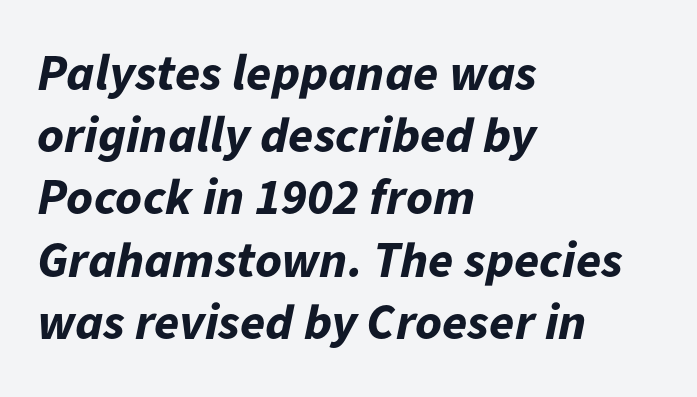
Do the characters align in a grid? No, the font is proportional. Each line starts at the same left margin while the right side varies. An italicized treatment has been applied to the whole sample. The string is rendered with underlining switched off.
